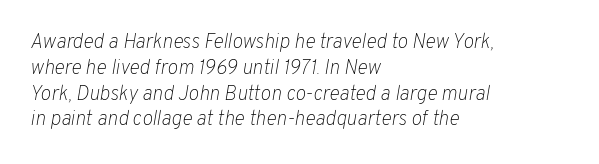
{"italic": "yes", "lean": "right", "slant_degrees": 10, "bold": "no", "underline": "no", "align": "left", "line_spacing": "normal", "line_spacing_ratio": 1.29, "letter_spacing": "normal", "letter_spacing_em": 0.0, "glyph_px": 20}
